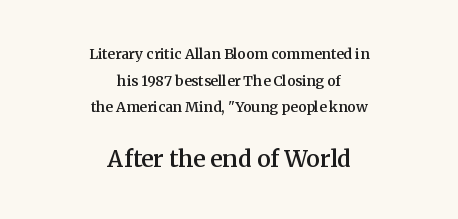
The image shows 23 px text type, upright; set centered, loose line spacing (1.91x), normal letter spacing, not underlined; the second (bottom) block is 1.64x larger.
